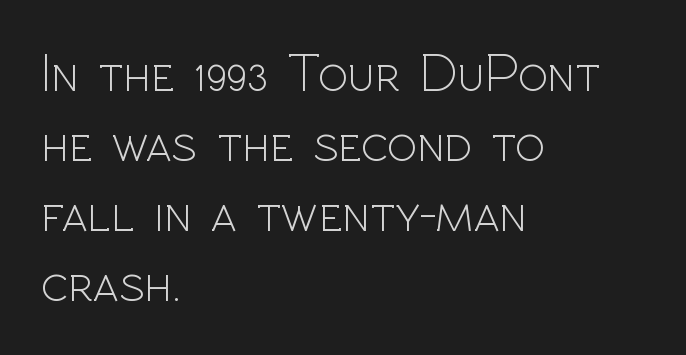
{"serif": "no", "italic": "no", "bold": "no", "weight": "light", "width": "normal", "x_height": "medium", "monospaced": "no", "underline": "no", "align": "left", "line_spacing": "normal", "line_spacing_ratio": 1.27, "letter_spacing": "normal", "letter_spacing_em": 0.0, "glyph_px": 55}
